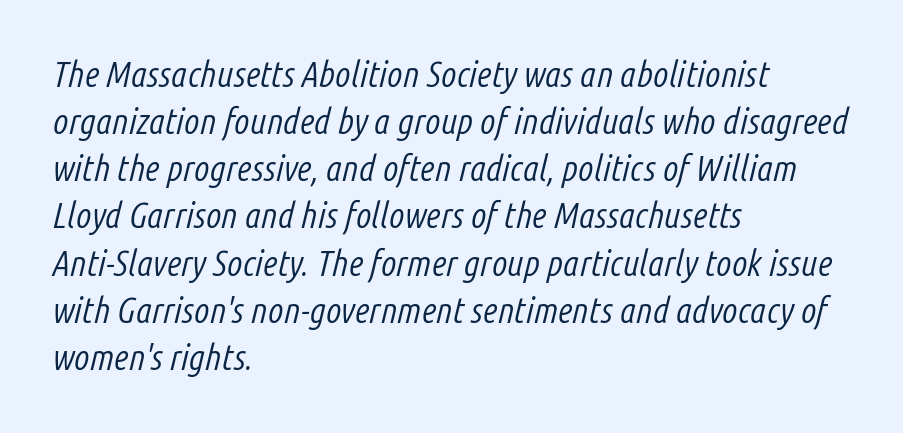
The paragraph has a hard left edge and a soft right edge. Character widths vary here, with narrow letters taking less room than wide ones. Characters follow at the spacing the type designer built in. The block of text has a typical density, with ordinary space between rows. It's the slanting kind of type.
